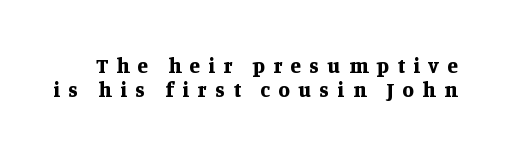
The image shows 21 px bold type, upright; set tight line spacing (1.12x), unusually wide letter spacing (+0.4 em), not underlined.
